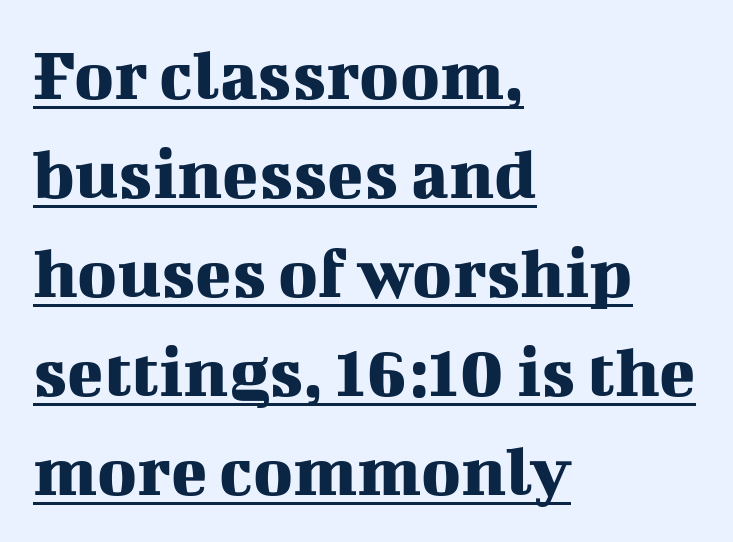
{"serif": "yes", "italic": "no", "width": "normal", "stroke_contrast": "medium", "x_height": "medium", "monospaced": "no", "underline": "yes", "align": "left", "line_spacing": "normal", "line_spacing_ratio": 1.32, "letter_spacing": "normal", "letter_spacing_em": 0.0, "glyph_px": 75}
